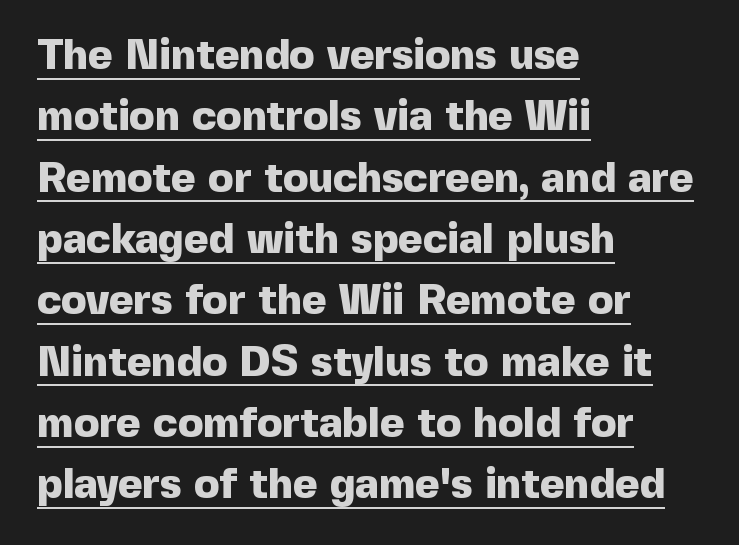
Q: Is the text bold? A: Yes.
Q: Is the text italic (slanted)? A: No, it is upright.
Q: Is the typeface a serif or a sans-serif typeface? A: Sans-serif.
Q: Is the text underlined? A: Yes.
Q: How is the paragraph aligned? A: Left-aligned.
Q: Is the spacing between letters normal or unusually wide? A: Normal.
Q: Is the spacing between lines tight, normal or loose? A: Normal.
Q: Width (condensed, normal, or wide)? A: Normal.
Q: x-height? A: Medium.
Q: Monospaced? A: No.
